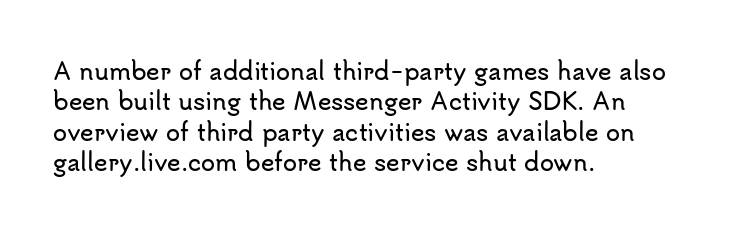
The face used here is rendered with its standard letterfit. These lines are set flush left with a ragged right edge. The glyphs are unaccompanied by any horizontal stroke below them. Normally led — the rows are evenly, conventionally spaced. Do the letters lean? They stand straight.
